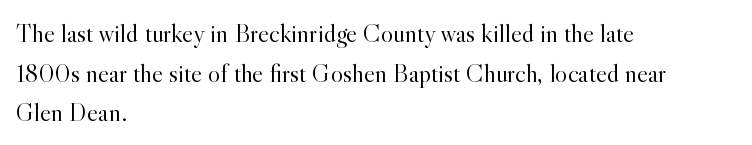
The image shows 26 px text type, upright; set left-aligned, normal line spacing (1.52x), normal letter spacing, not underlined.
